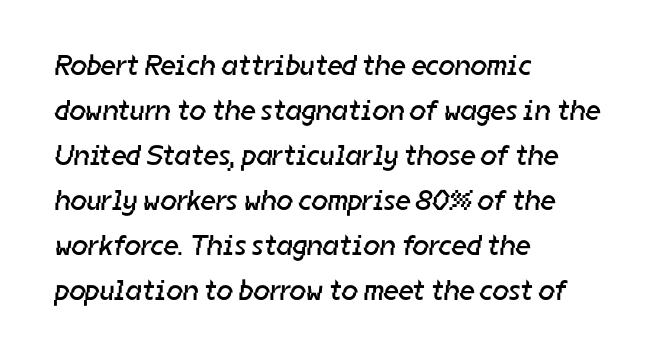
The image shows 29 px regular-weight sans-serif type; set left-aligned, normal line spacing (1.55x), normal letter spacing, not underlined; low stroke contrast and a medium x-height.
